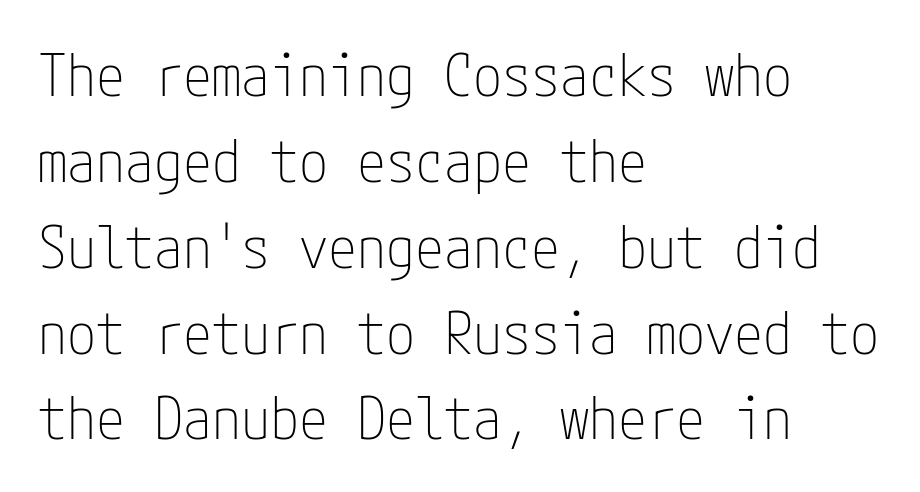
Q: Is the text bold? A: No.
Q: Is the text italic (slanted)? A: No, it is upright.
Q: Is the typeface a serif or a sans-serif typeface? A: Sans-serif.
Q: Is the text underlined? A: No.
Q: How is the paragraph aligned? A: Left-aligned.
Q: Is the spacing between letters normal or unusually wide? A: Normal.
Q: Is the spacing between lines tight, normal or loose? A: Normal.
Q: Width (condensed, normal, or wide)? A: Condensed.
Q: Stroke contrast? A: Low.
Q: x-height? A: Medium.
